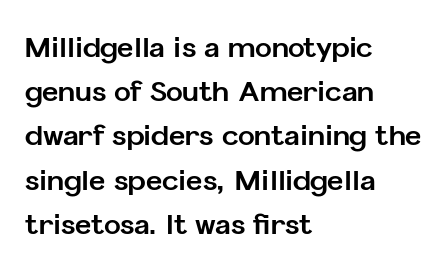
{"serif": "no", "italic": "no", "bold": "yes", "weight": "bold", "width": "normal", "stroke_contrast": "low", "x_height": "medium", "monospaced": "no", "underline": "no", "align": "left", "line_spacing": "normal", "line_spacing_ratio": 1.58, "letter_spacing": "normal", "letter_spacing_em": 0.0, "glyph_px": 28}
